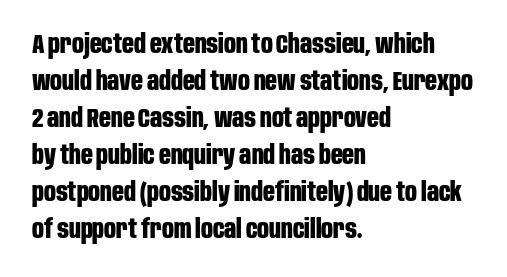
{"italic": "no", "bold": "yes", "underline": "no", "align": "left", "line_spacing": "normal", "line_spacing_ratio": 1.42, "letter_spacing": "normal", "letter_spacing_em": 0.0, "glyph_px": 26}
